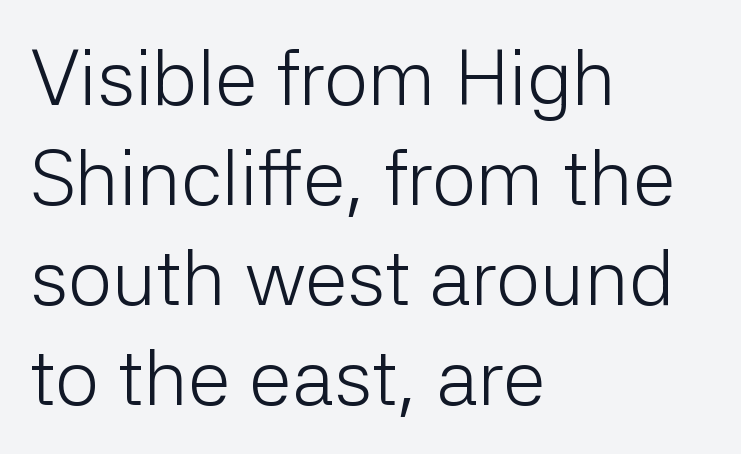
Weight: in the light-to-regular range. The rendering shows plain stroke endings on the letterforms — a sans-serif design. The rendering uses natural spacing where letterforms have individual widths. Only glyphs here, with clear space below each row. Students, note that the glyphs here touch the page at normal intervals. These lines are set flush left with a ragged right edge.
